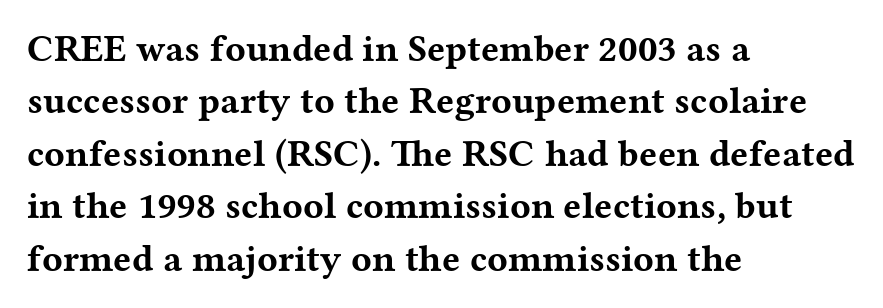
Q: Is the text bold? A: Yes.
Q: Is the text italic (slanted)? A: No, it is upright.
Q: Is the typeface a serif or a sans-serif typeface? A: Serif.
Q: Is the text underlined? A: No.
Q: How is the paragraph aligned? A: Left-aligned.
Q: Is the spacing between letters normal or unusually wide? A: Normal.
Q: Is the spacing between lines tight, normal or loose? A: Normal.
Q: Width (condensed, normal, or wide)? A: Wide.
Q: Stroke contrast? A: Medium.
Q: x-height? A: Medium.
Q: Monospaced? A: No.
